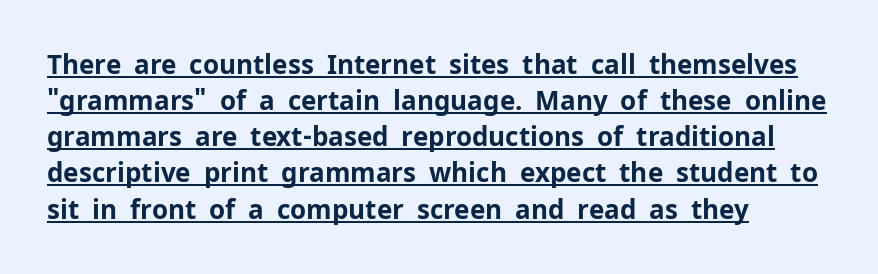
{"italic": "no", "bold": "yes", "underline": "yes", "align": "left", "line_spacing": "normal", "line_spacing_ratio": 1.39, "letter_spacing": "normal", "letter_spacing_em": 0.0, "glyph_px": 26}
